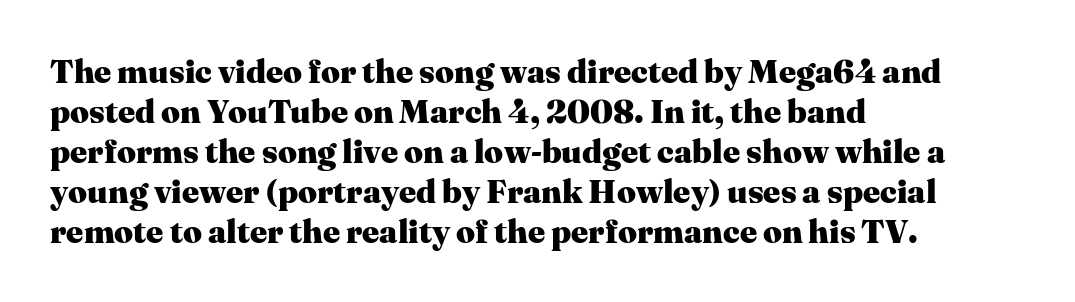
{"serif": "yes", "italic": "no", "bold": "yes", "weight": "heavy", "width": "normal", "stroke_contrast": "medium", "x_height": "medium", "monospaced": "no", "underline": "no", "align": "left", "line_spacing_ratio": 1.21, "letter_spacing": "normal", "letter_spacing_em": 0.0, "glyph_px": 33}
